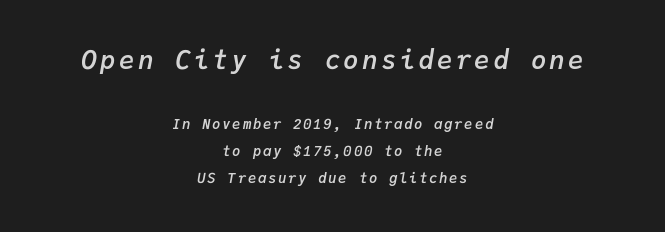
The image shows 26 px text type, italic (leaning right); set centered, loose line spacing (1.93x), not underlined; the first (top) block is 1.86x larger.
